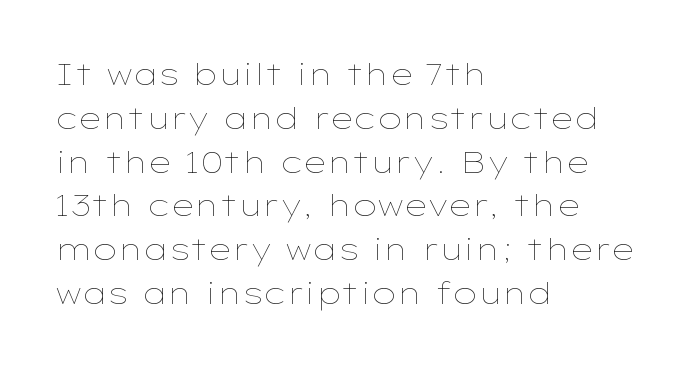
Q: Is the text bold? A: No.
Q: Is the text italic (slanted)? A: No, it is upright.
Q: Is the text underlined? A: No.
Q: How is the paragraph aligned? A: Left-aligned.
Q: Is the spacing between letters normal or unusually wide? A: Normal.
Q: Is the spacing between lines tight, normal or loose? A: Normal.
Q: Width (condensed, normal, or wide)? A: Wide.
Q: Stroke contrast? A: Low.
Q: x-height? A: Medium.
Q: Monospaced? A: No.
